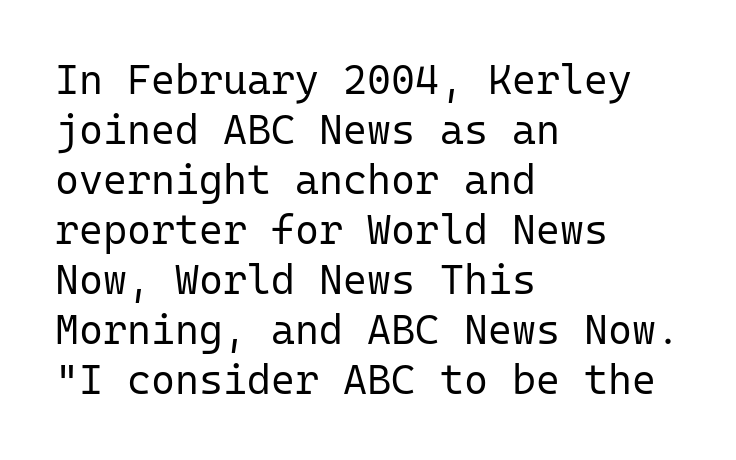
Q: Is the text bold? A: No.
Q: Is the text italic (slanted)? A: No, it is upright.
Q: Is the typeface a serif or a sans-serif typeface? A: Sans-serif.
Q: Is the text underlined? A: No.
Q: How is the paragraph aligned? A: Left-aligned.
Q: Is the spacing between letters normal or unusually wide? A: Normal.
Q: Width (condensed, normal, or wide)? A: Normal.
Q: Stroke contrast? A: Low.
Q: x-height? A: Medium.
Q: Monospaced? A: Yes.
